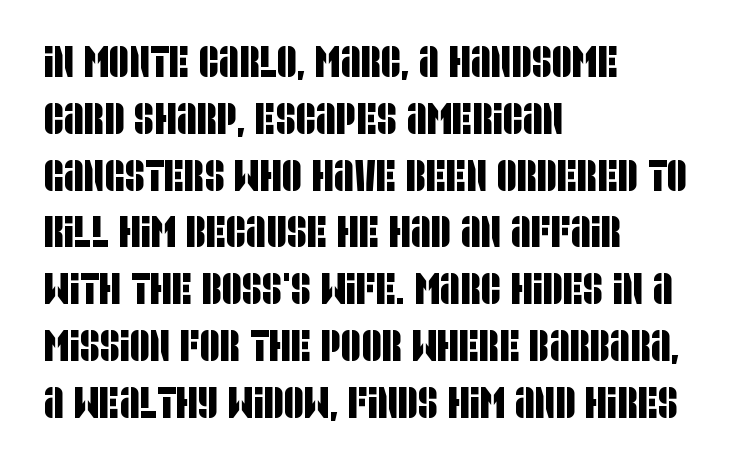
Q: Is the typeface a serif or a sans-serif typeface? A: Sans-serif.
Q: Is the text underlined? A: No.
Q: How is the paragraph aligned? A: Left-aligned.
Q: Is the spacing between letters normal or unusually wide? A: Normal.
Q: Is the spacing between lines tight, normal or loose? A: Normal.
Q: Width (condensed, normal, or wide)? A: Condensed.
Q: Stroke contrast? A: Low.
Q: x-height? A: Large.
Q: Monospaced? A: No.
